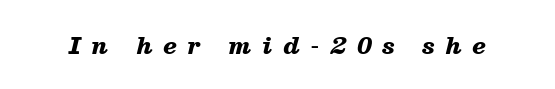
{"italic": "yes", "lean": "right", "slant_degrees": 13, "bold": "yes", "underline": "no", "letter_spacing": "wide", "letter_spacing_em": 0.47, "glyph_px": 23}
